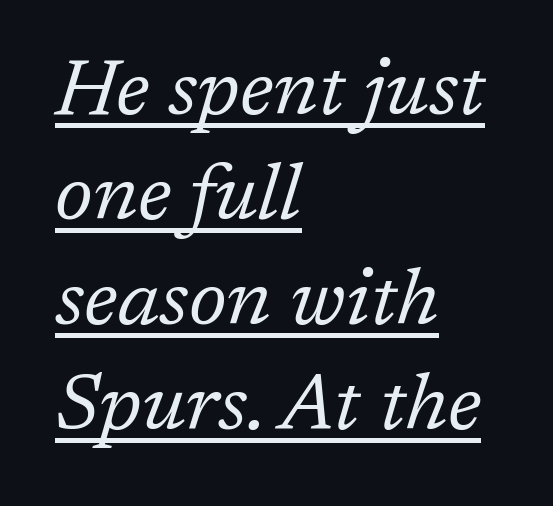
Q: Is the text bold? A: No.
Q: Is the text italic (slanted)? A: Yes, it leans right by about 17 degrees.
Q: Is the typeface a serif or a sans-serif typeface? A: Serif.
Q: Is the text underlined? A: Yes.
Q: How is the paragraph aligned? A: Left-aligned.
Q: Is the spacing between letters normal or unusually wide? A: Normal.
Q: Is the spacing between lines tight, normal or loose? A: Normal.
Q: Width (condensed, normal, or wide)? A: Normal.
Q: Stroke contrast? A: Low.
Q: x-height? A: Medium.
Q: Monospaced? A: No.
